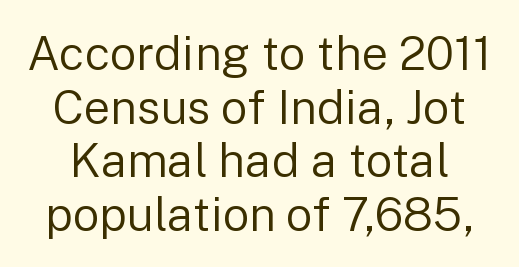
The gaps between neighbouring characters are ordinary and unremarkable. The designer dialed line spacing down below the default. The font is comparable to plain body text, perhaps lighter. Rule under the text: the space is simply empty. Quick note: not italic, upright. The letters advance in unequal steps, a hallmark of proportional type.
